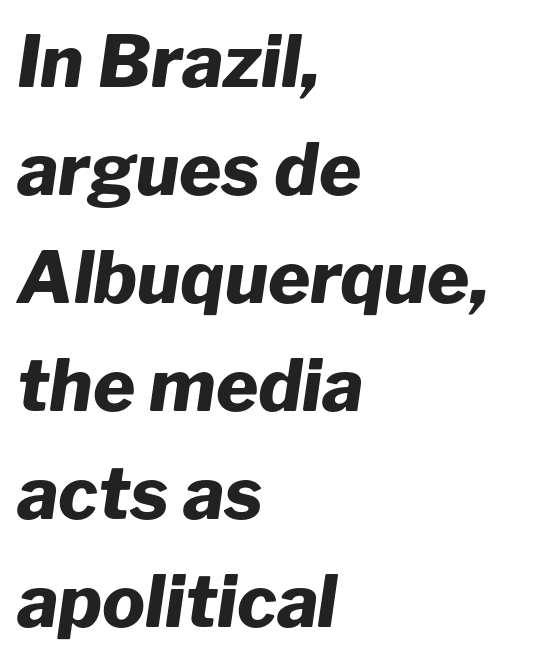
The image shows 72 px heavy type, italic (leaning right); set left-aligned, normal line spacing (1.5x), normal letter spacing, not underlined; low stroke contrast and a medium x-height.
